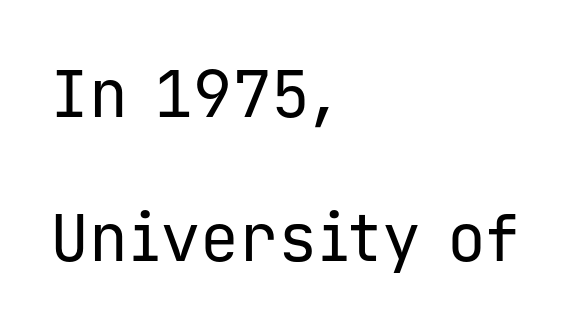
Does the copy run flush right? No — it runs flush left. The letters march in equal steps, a hallmark of fixed-pitch type. Letters have the restrained weight of plain body copy at most. Any mark beneath the type? The region is blank. Tracking here is standard; glyphs follow each other at the usual distance. Notice how the stems are strictly vertical — no italics here.
